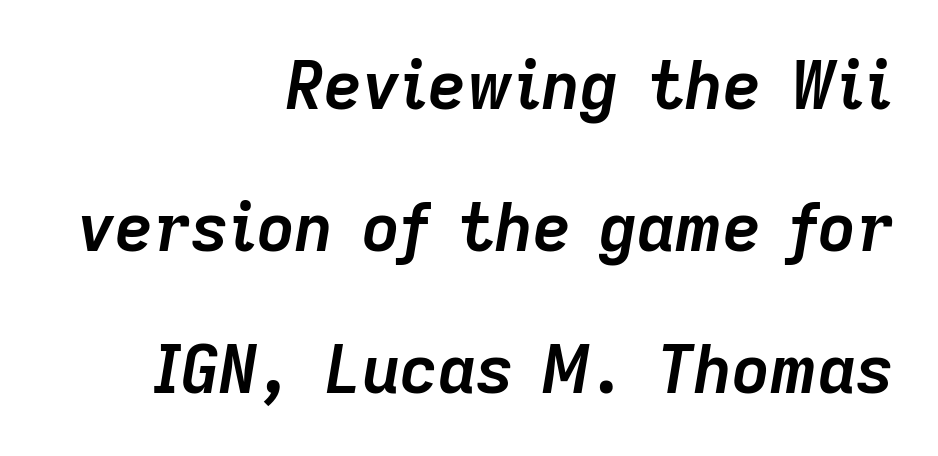
{"italic": "yes", "lean": "right", "slant_degrees": 9, "bold": "yes", "weight": "semibold", "width": "normal", "stroke_contrast": "low", "x_height": "medium", "monospaced": "no", "underline": "no", "align": "right", "line_spacing": "loose", "line_spacing_ratio": 2.15, "letter_spacing": "normal", "letter_spacing_em": 0.0, "glyph_px": 66}
